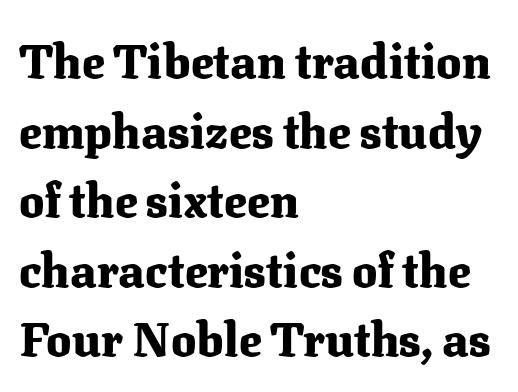
Q: Is the text bold? A: Yes.
Q: Is the text italic (slanted)? A: No, it is upright.
Q: Is the typeface a serif or a sans-serif typeface? A: Serif.
Q: Is the text underlined? A: No.
Q: How is the paragraph aligned? A: Left-aligned.
Q: Is the spacing between letters normal or unusually wide? A: Normal.
Q: Is the spacing between lines tight, normal or loose? A: Normal.
Q: Width (condensed, normal, or wide)? A: Normal.
Q: Stroke contrast? A: Medium.
Q: x-height? A: Medium.
Q: Monospaced? A: No.
